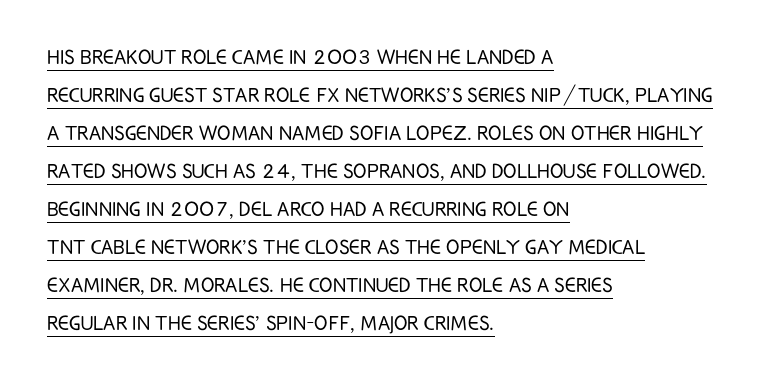
Vertical stems look standard width or narrower in stroke. Every word sits above its own underline. The letters sit at their default tracking, neither squeezed nor spread. Do the letters lean? They stand straight.
